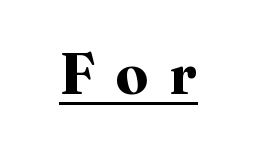
Someone cranked the tracking dial way up on this one. When letters stand straight like this, we call the style roman or upright. Character widths vary here, with narrow letters taking less room than wide ones. A baseline rule has been typeset under these characters.
